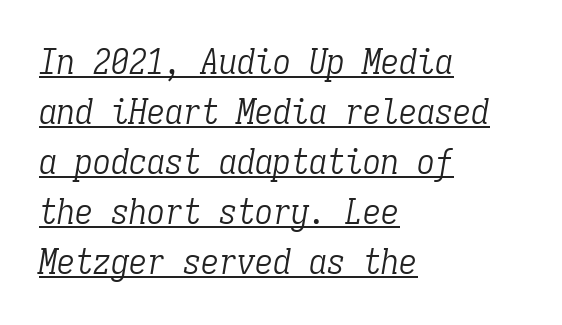
The image shows 36 px light, condensed serif type, italic (leaning right), monospaced; set left-aligned, normal line spacing (1.39x), normal letter spacing, underlined; low stroke contrast and a medium x-height.
